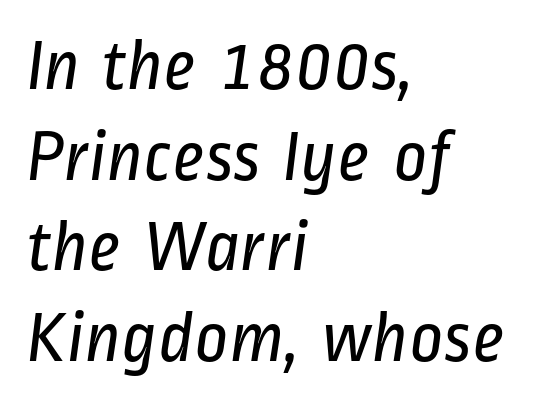
{"serif": "no", "bold": "no", "weight": "regular", "width": "condensed", "stroke_contrast": "low", "x_height": "medium", "monospaced": "no", "underline": "no", "align": "left", "line_spacing_ratio": 1.24, "letter_spacing": "normal", "letter_spacing_em": 0.0, "glyph_px": 73}
